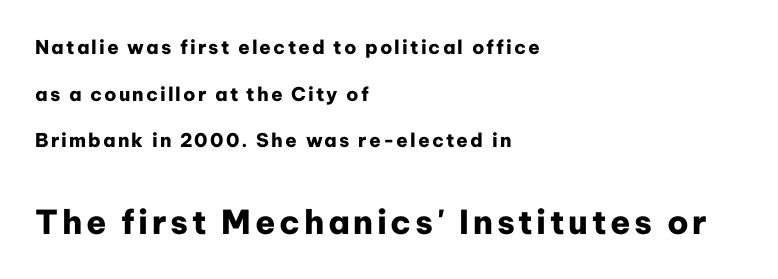
The image shows 33 px heavy sans-serif type, upright; set left-aligned, loose line spacing (2.45x), not underlined; the second (bottom) block is 1.74x larger; low stroke contrast and a medium x-height.
